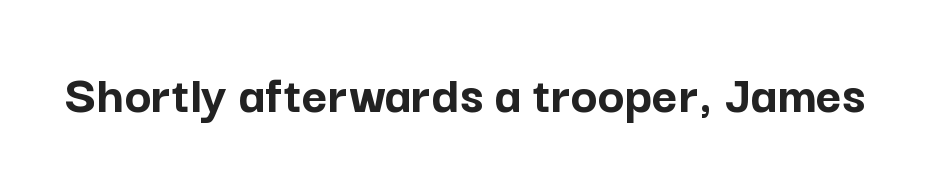
The image shows 56 px semibold sans-serif type, upright; set normal letter spacing, not underlined; low stroke contrast and a medium x-height.
